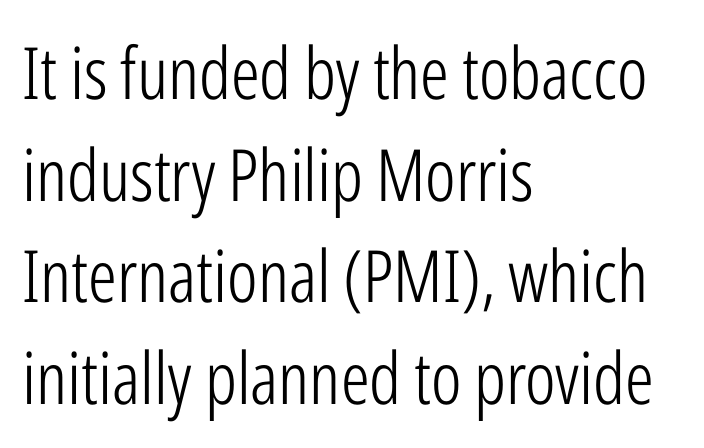
Reading down the block, your eye returns to a fixed left position each line. The font is comparable to plain body text, perhaps lighter. The passage shown is typed in a proportional face where columns would drift. Examine the stroke ends and you'll find no serifs.
